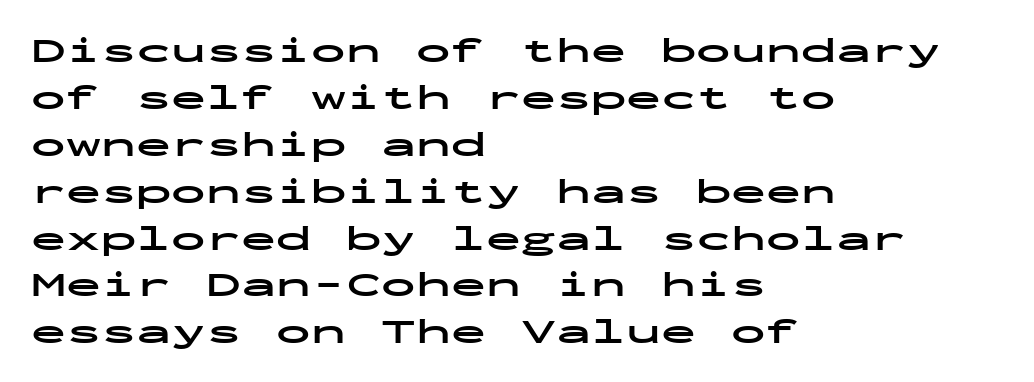
The image shows 35 px bold, wide sans-serif type, upright, monospaced; set left-aligned, normal line spacing (1.34x), normal letter spacing, not underlined; low stroke contrast and a medium x-height.
